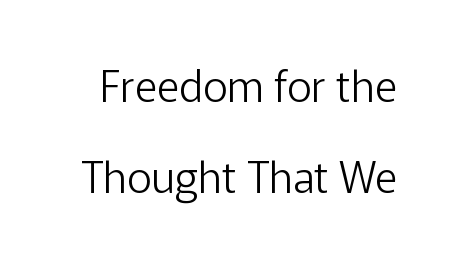
Q: Is the text bold? A: No.
Q: Is the text italic (slanted)? A: No, it is upright.
Q: Is the typeface a serif or a sans-serif typeface? A: Sans-serif.
Q: Is the text underlined? A: No.
Q: Is the spacing between letters normal or unusually wide? A: Normal.
Q: Is the spacing between lines tight, normal or loose? A: Loose.
Q: Width (condensed, normal, or wide)? A: Normal.
Q: Stroke contrast? A: Low.
Q: x-height? A: Medium.
Q: Monospaced? A: No.
